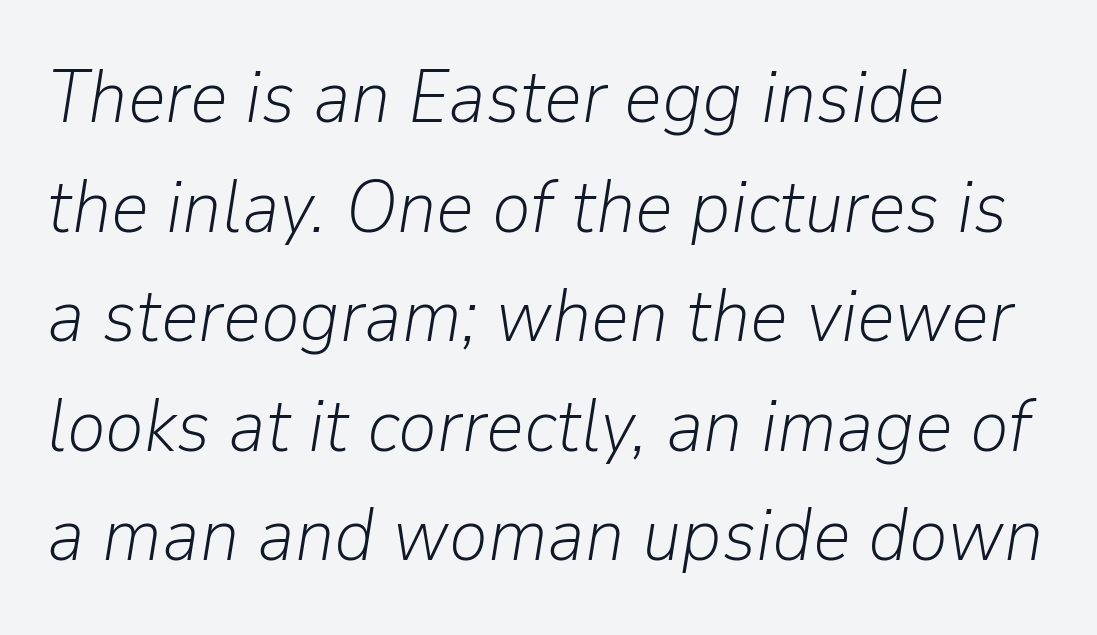
Q: Is the text bold? A: No.
Q: Is the text italic (slanted)? A: Yes, it leans right by about 9 degrees.
Q: Is the text underlined? A: No.
Q: How is the paragraph aligned? A: Left-aligned.
Q: Is the spacing between letters normal or unusually wide? A: Normal.
Q: Is the spacing between lines tight, normal or loose? A: Normal.
Q: Width (condensed, normal, or wide)? A: Normal.
Q: Stroke contrast? A: Low.
Q: x-height? A: Medium.
Q: Monospaced? A: No.
